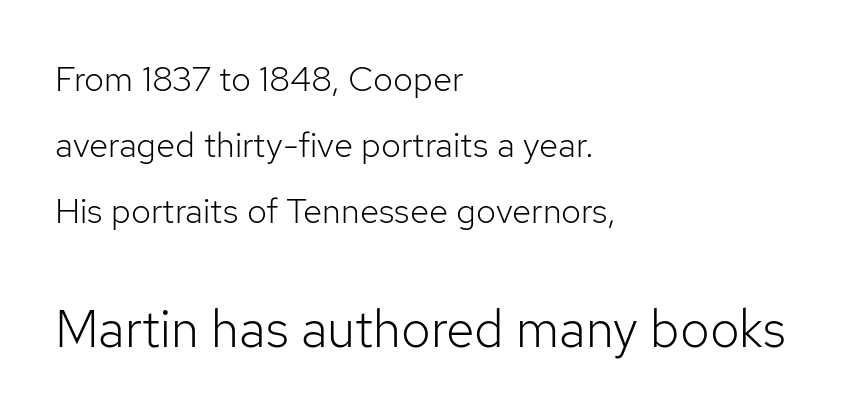
The image shows 52 px light sans-serif type, upright; set left-aligned, line spacing 1.88x, normal letter spacing, not underlined; the second (bottom) block is 1.49x larger; low stroke contrast and a medium x-height.
